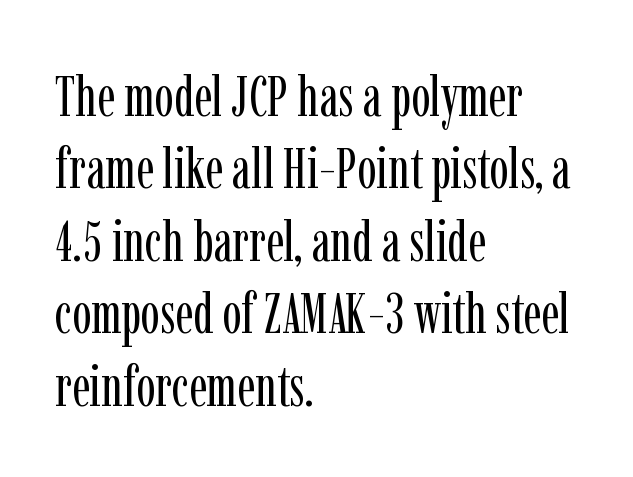
The image shows 57 px regular-weight, condensed serif type, upright; set left-aligned, normal line spacing (1.27x), normal letter spacing, not underlined; low stroke contrast and a medium x-height.
